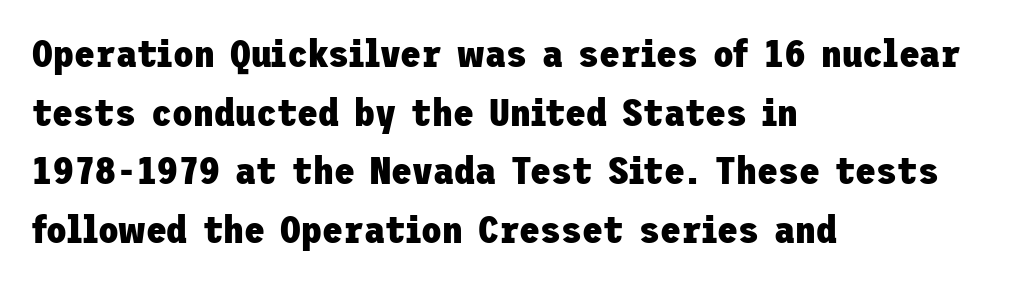
The font family rendered here belongs to the sans-serif group. Weight check: bold — yes, fully. Italic? Not at all — the glyphs are vertical. Nobody drew a line under any word here. The lines sit at an ordinary, default distance from one another. The paragraph shown leans on its left margin.
